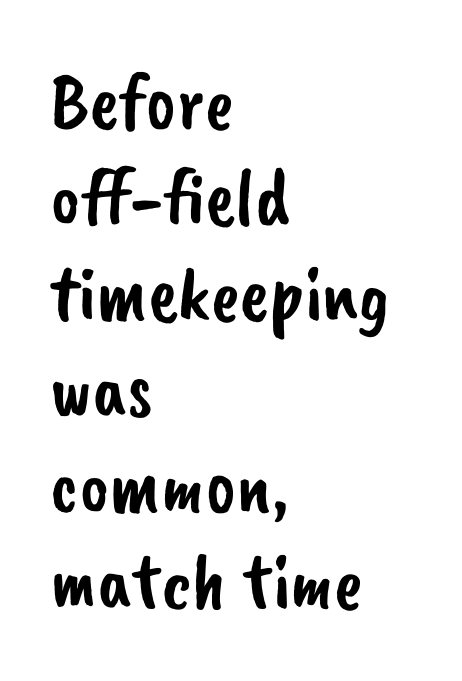
Q: Is the typeface a serif or a sans-serif typeface? A: Sans-serif.
Q: Is the text underlined? A: No.
Q: How is the paragraph aligned? A: Left-aligned.
Q: Is the spacing between letters normal or unusually wide? A: Normal.
Q: Width (condensed, normal, or wide)? A: Normal.
Q: Stroke contrast? A: Low.
Q: x-height? A: Small.
Q: Monospaced? A: No.
